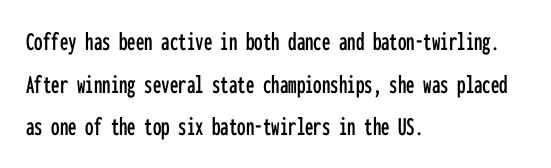
{"italic": "no", "underline": "no", "align": "left", "line_spacing": "normal", "line_spacing_ratio": 1.58, "letter_spacing": "normal", "letter_spacing_em": 0.0, "glyph_px": 27}
